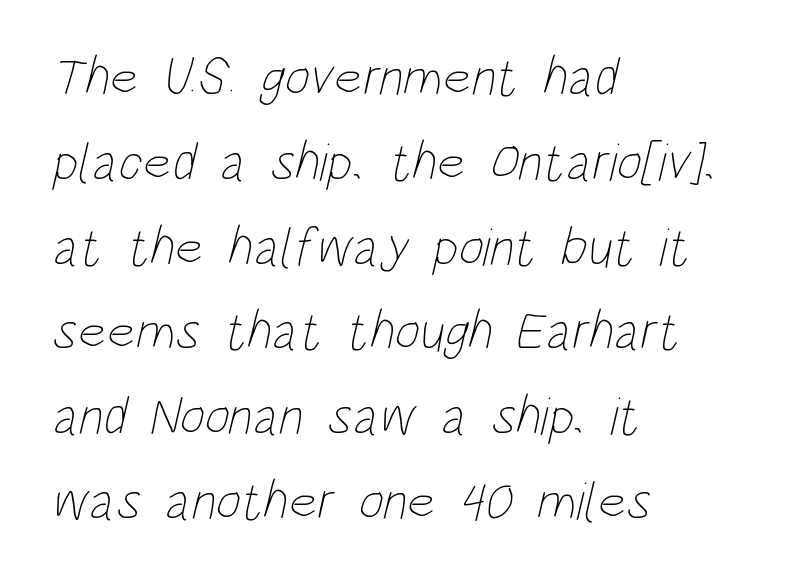
{"bold": "no", "weight": "thin", "width": "condensed", "stroke_contrast": "low", "x_height": "large", "monospaced": "no", "underline": "no", "align": "left", "line_spacing": "normal", "line_spacing_ratio": 1.57, "letter_spacing": "normal", "letter_spacing_em": 0.0, "glyph_px": 54}
